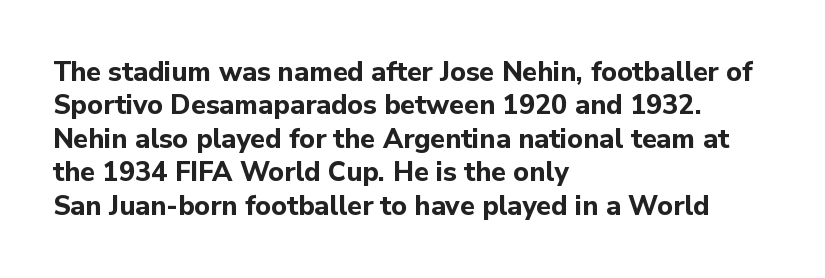
There is no visible air inserted between adjacent glyphs. Compared with a centered layout, this one pins lines to the left instead. The strokes are fattened all the way to bold. A typesetter would mark this as roman, not italic. The words here are not underlined.
